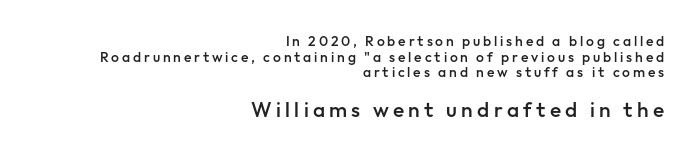
Q: Is the text bold? A: Semi-bold.
Q: Is the text italic (slanted)? A: No, it is upright.
Q: Is the text underlined? A: No.
Q: How is the paragraph aligned? A: Right-aligned.
Q: Is the spacing between letters normal or unusually wide? A: Unusually wide.
Q: Is the spacing between lines tight, normal or loose? A: Tight.
Q: Which block of text is set in a larger size, the first (top) or the second (bottom)? A: The second (bottom) one.
